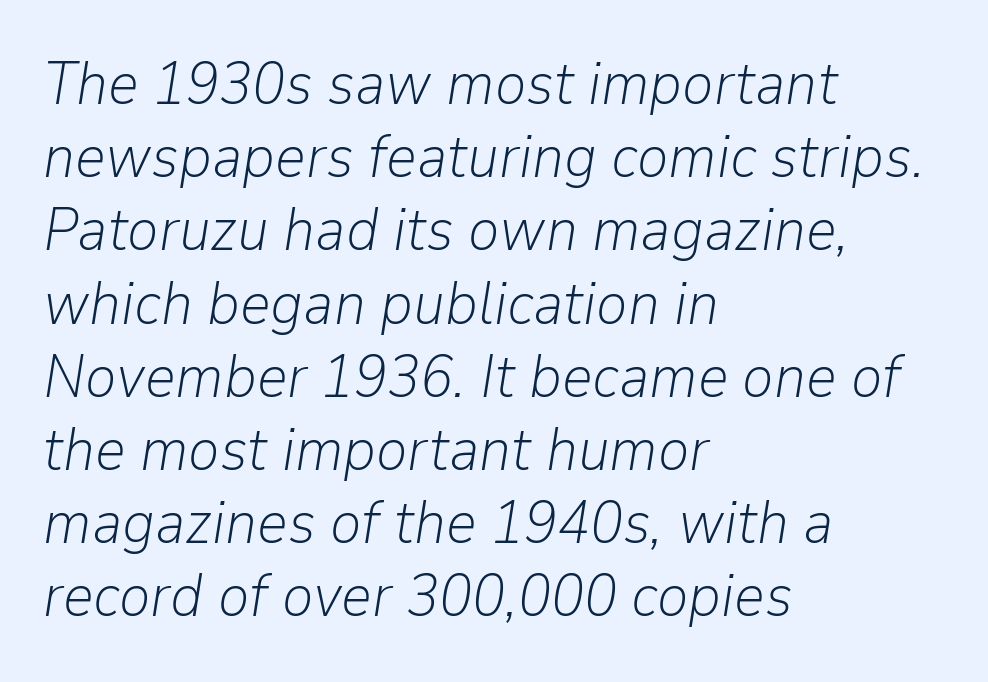
Q: Is the text bold? A: No.
Q: Is the text italic (slanted)? A: Yes, it leans right by about 9 degrees.
Q: Is the text underlined? A: No.
Q: How is the paragraph aligned? A: Left-aligned.
Q: Is the spacing between letters normal or unusually wide? A: Normal.
Q: Width (condensed, normal, or wide)? A: Normal.
Q: Stroke contrast? A: Low.
Q: x-height? A: Medium.
Q: Monospaced? A: No.
